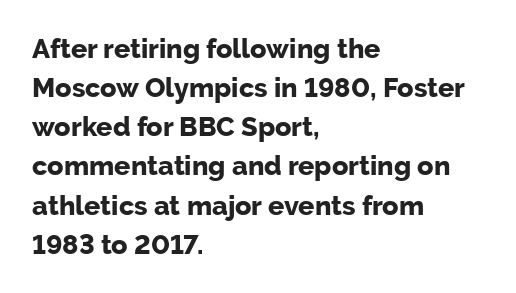
Q: Is the text bold? A: Yes.
Q: Is the text italic (slanted)? A: No, it is upright.
Q: Is the text underlined? A: No.
Q: How is the paragraph aligned? A: Left-aligned.
Q: Is the spacing between letters normal or unusually wide? A: Normal.
Q: Is the spacing between lines tight, normal or loose? A: Normal.
